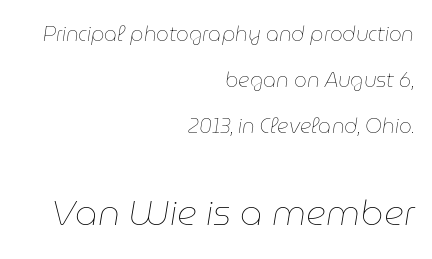
The image shows 35 px thin type, italic (leaning right); set right-aligned, loose line spacing (2.3x), normal letter spacing, not underlined; the second (bottom) block is 1.75x larger; low stroke contrast and a medium x-height.
